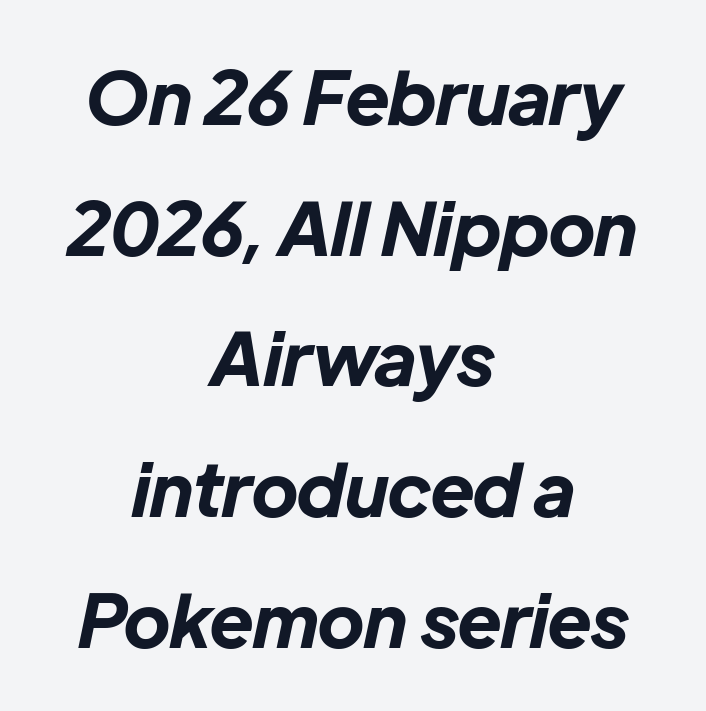
Q: Is the text bold? A: Yes.
Q: Is the text italic (slanted)? A: Yes, it leans right by about 12 degrees.
Q: Is the text underlined? A: No.
Q: How is the paragraph aligned? A: Centered.
Q: Is the spacing between letters normal or unusually wide? A: Normal.
Q: Width (condensed, normal, or wide)? A: Normal.
Q: Stroke contrast? A: Low.
Q: x-height? A: Medium.
Q: Monospaced? A: No.
